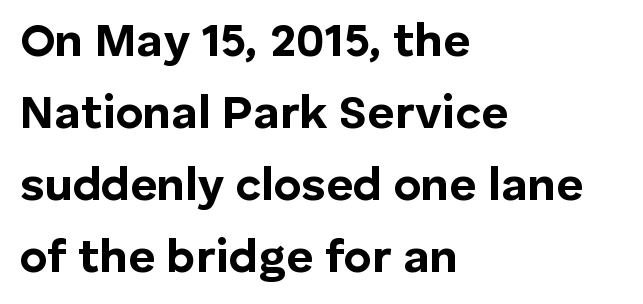
{"serif": "no", "italic": "no", "bold": "yes", "weight": "bold", "width": "normal", "stroke_contrast": "low", "x_height": "medium", "monospaced": "no", "underline": "no", "align": "left", "line_spacing": "normal", "line_spacing_ratio": 1.53, "letter_spacing": "normal", "letter_spacing_em": 0.0, "glyph_px": 47}
